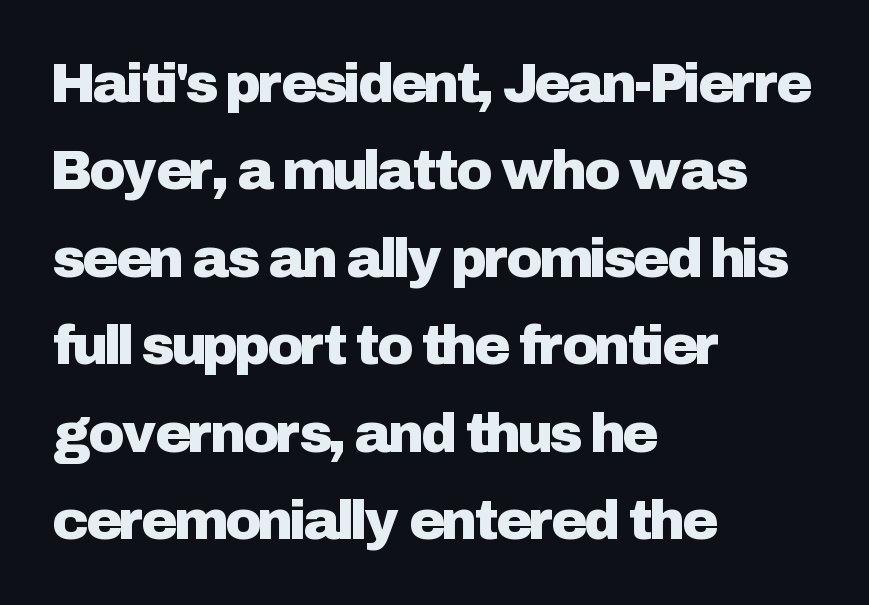
The image shows 55 px sans-serif type, upright; set left-aligned, normal line spacing (1.59x), normal letter spacing, not underlined; low stroke contrast and a medium x-height.
